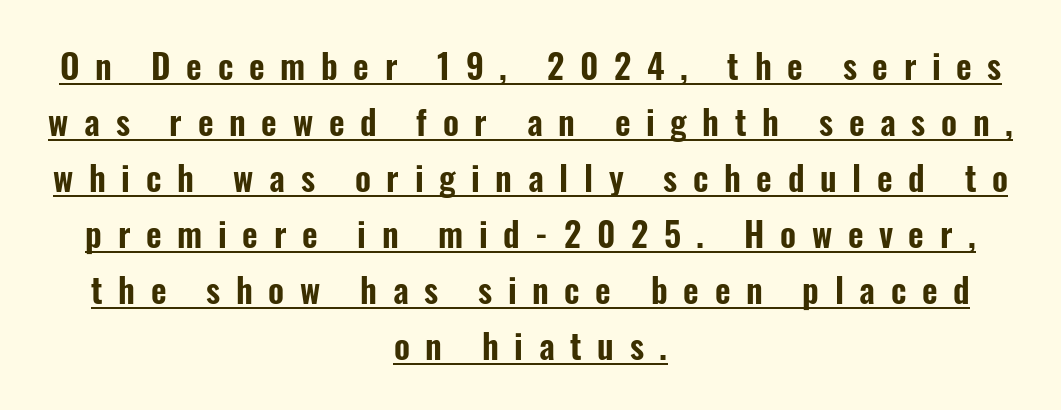
The image shows 34 px condensed sans-serif type, upright; set centered, normal line spacing (1.65x), unusually wide letter spacing (+0.46 em), underlined; low stroke contrast and a medium x-height.
